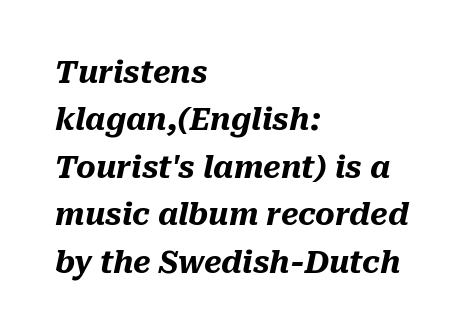
Vertical spacing — default. Each letter keeps its own natural width here, so spacing adapts to shape. This sample uses an oblique cut, with every glyph tilted off the vertical. This rendering uses left alignment, leaving the right contour irregular.
